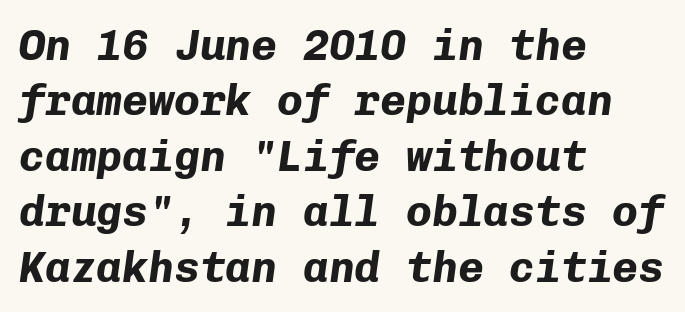
{"italic": "yes", "lean": "right", "slant_degrees": 8, "bold": "yes", "weight": "bold", "width": "normal", "stroke_contrast": "low", "x_height": "medium", "monospaced": "yes", "underline": "no", "align": "left", "line_spacing": "normal", "line_spacing_ratio": 1.29, "letter_spacing": "normal", "letter_spacing_em": 0.0, "glyph_px": 43}
